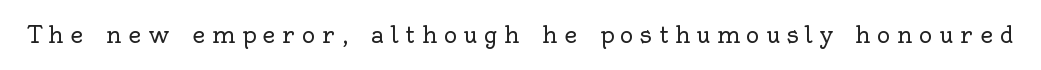
Q: Is the text bold? A: No.
Q: Is the text italic (slanted)? A: No, it is upright.
Q: Is the text underlined? A: No.
Q: Is the spacing between letters normal or unusually wide? A: Unusually wide.
